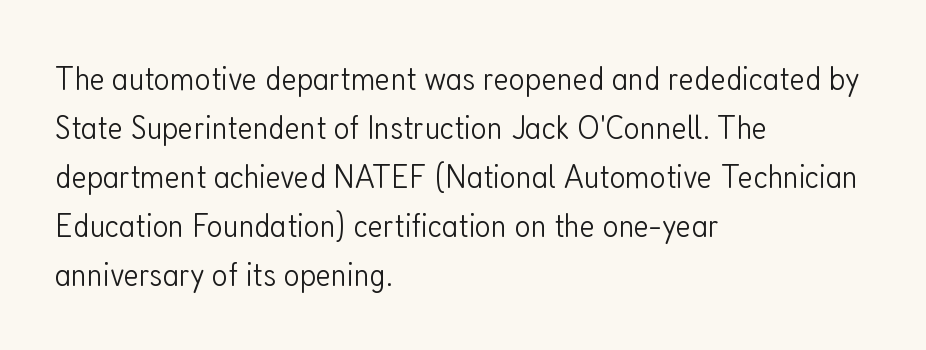
The image shows 35 px light, condensed sans-serif type, upright; set left-aligned, normal line spacing (1.4x), normal letter spacing, not underlined; low stroke contrast and a medium x-height.
